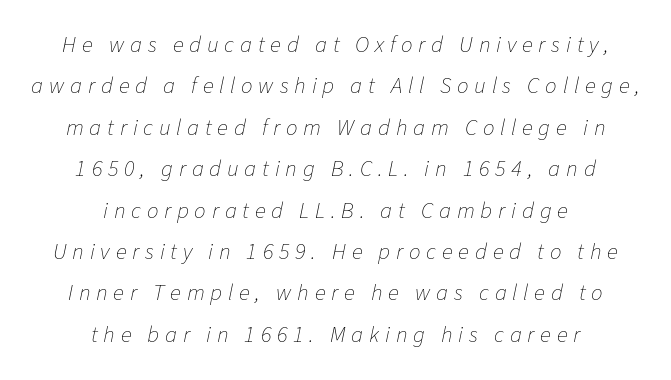
Q: Is the text bold? A: No.
Q: Is the text italic (slanted)? A: Yes, it leans right by about 11 degrees.
Q: Is the text underlined? A: No.
Q: How is the paragraph aligned? A: Centered.
Q: Is the spacing between letters normal or unusually wide? A: Unusually wide.
